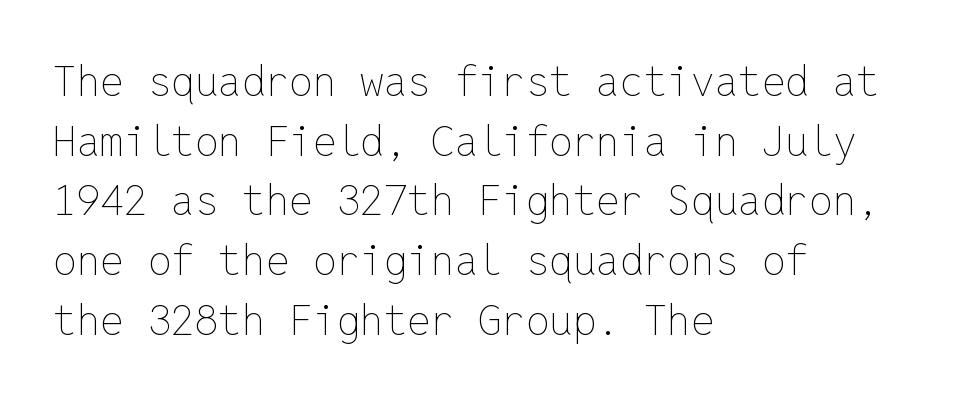
The foot of each line stays bare and open. The gaps between neighbouring characters are ordinary and unremarkable. A quiet, ordinary-to-light weight characterises the typeface. Line spacing here is normal. In CSS terms this would be text-align: left. Fixed-width glyphs throughout — classic coding-font behaviour.
